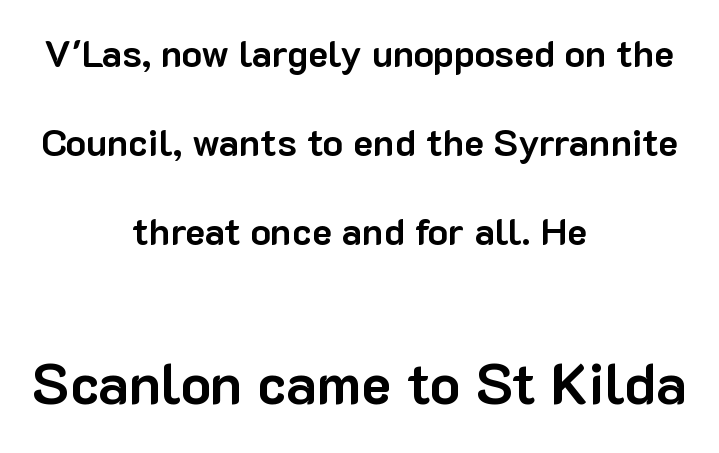
Rendered with straight, roman letterforms. You could not count columns in this text — the font is proportionally spaced. Notice the wide empty band between every row — that's loose leading. Nope, no serifs anywhere on these letters.
